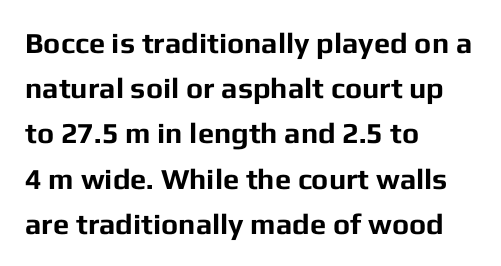
Q: Is the text bold? A: Yes.
Q: Is the text italic (slanted)? A: No, it is upright.
Q: Is the typeface a serif or a sans-serif typeface? A: Sans-serif.
Q: Is the text underlined? A: No.
Q: How is the paragraph aligned? A: Left-aligned.
Q: Is the spacing between letters normal or unusually wide? A: Normal.
Q: Is the spacing between lines tight, normal or loose? A: Normal.
Q: Width (condensed, normal, or wide)? A: Normal.
Q: Stroke contrast? A: Low.
Q: x-height? A: Medium.
Q: Monospaced? A: No.
